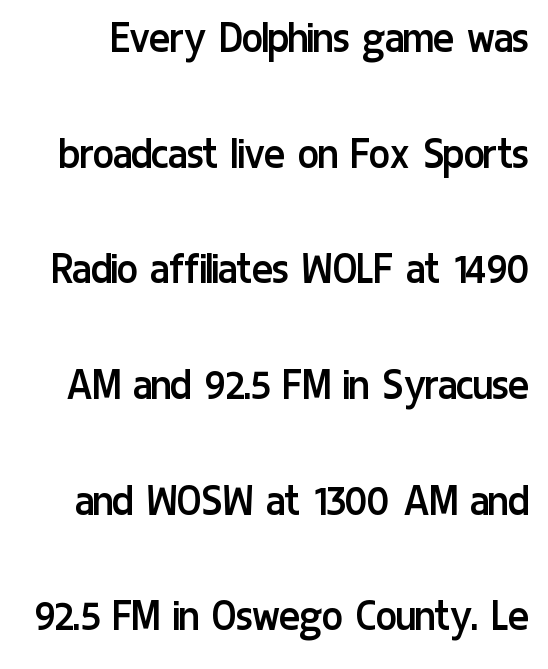
The image shows 49 px regular-weight, condensed sans-serif type, upright; set loose line spacing (2.36x), normal letter spacing, not underlined; low stroke contrast and a medium x-height.
